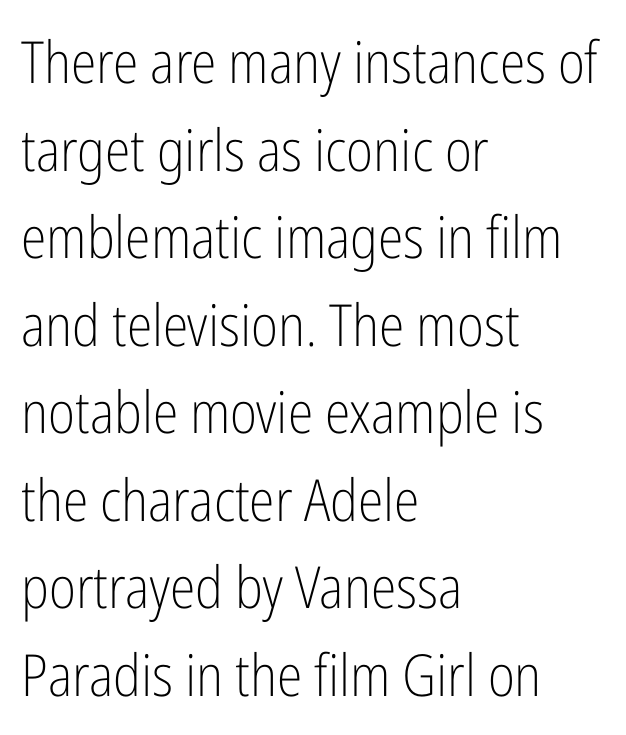
{"serif": "no", "italic": "no", "bold": "no", "weight": "light", "width": "condensed", "stroke_contrast": "low", "x_height": "medium", "monospaced": "no", "underline": "no", "align": "left", "line_spacing": "normal", "line_spacing_ratio": 1.51, "letter_spacing": "normal", "letter_spacing_em": 0.0, "glyph_px": 58}
